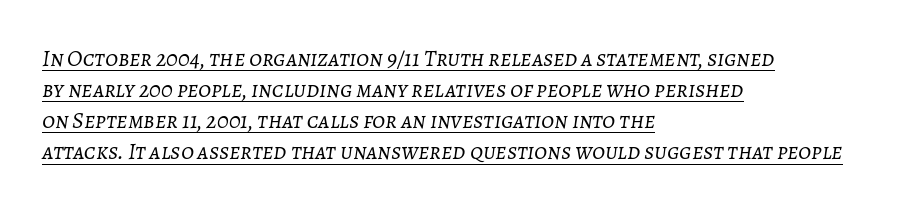
{"italic": "yes", "lean": "right", "slant_degrees": 7, "bold": "no", "underline": "yes", "align": "left", "line_spacing": "normal", "line_spacing_ratio": 1.35, "letter_spacing": "normal", "letter_spacing_em": 0.0, "glyph_px": 23}
